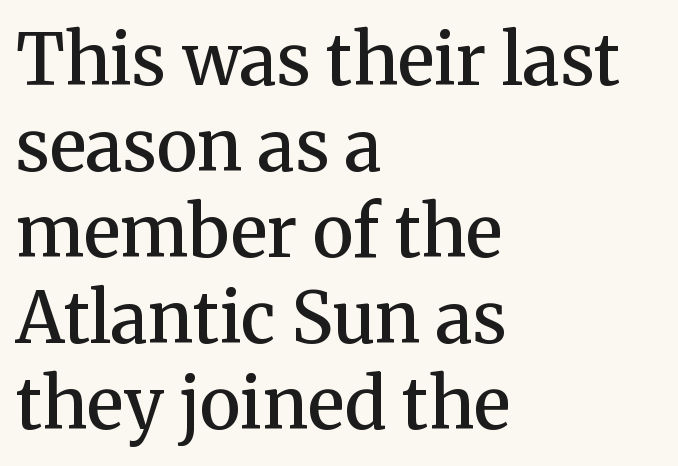
The image shows 70 px semibold serif type, upright; set left-aligned, line spacing 1.23x, normal letter spacing, not underlined; medium stroke contrast and a medium x-height.
